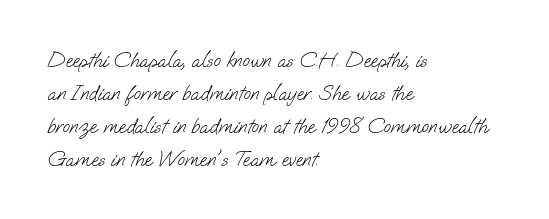
{"bold": "no", "underline": "no", "align": "left", "line_spacing": "normal", "line_spacing_ratio": 1.57, "letter_spacing": "normal", "letter_spacing_em": 0.0, "glyph_px": 21}
